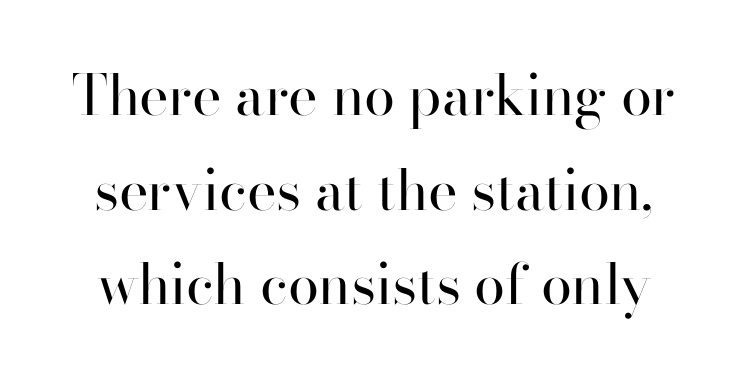
Q: Is the text bold? A: No.
Q: Is the text italic (slanted)? A: No, it is upright.
Q: Is the typeface a serif or a sans-serif typeface? A: Sans-serif.
Q: Is the text underlined? A: No.
Q: Is the spacing between letters normal or unusually wide? A: Normal.
Q: Is the spacing between lines tight, normal or loose? A: Normal.
Q: Width (condensed, normal, or wide)? A: Normal.
Q: Stroke contrast? A: High.
Q: x-height? A: Small.
Q: Monospaced? A: No.
